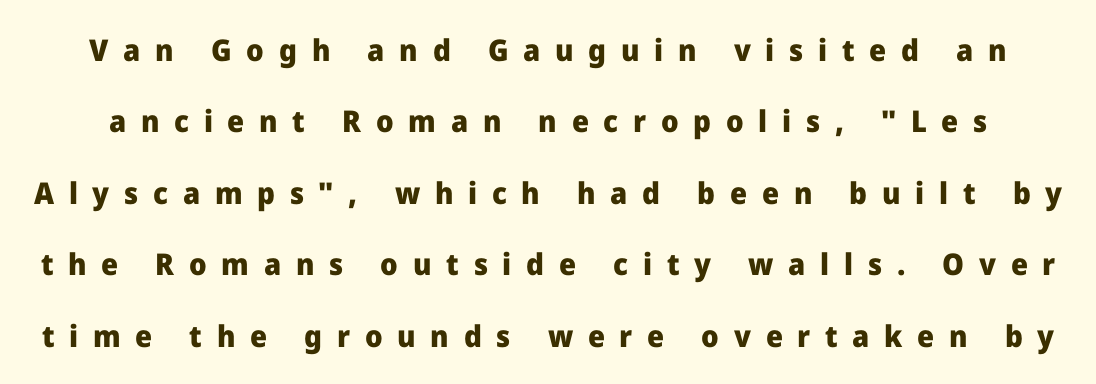
{"serif": "no", "italic": "no", "bold": "yes", "weight": "heavy", "width": "normal", "stroke_contrast": "low", "x_height": "medium", "monospaced": "no", "underline": "no", "line_spacing": "loose", "line_spacing_ratio": 2.38, "letter_spacing": "wide", "letter_spacing_em": 0.49, "glyph_px": 30}
